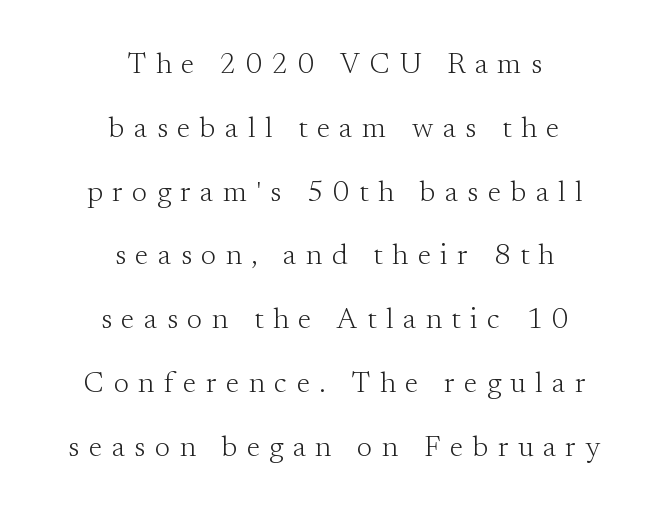
Nothing heavy about these letters — not bold at all. In terms of leading, this rendering errs on the spacious side. This is the regular roman posture of the typeface. Reading down the block, each line starts at a different indent, mirrored at its end.
